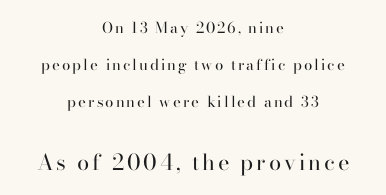
{"italic": "no", "bold": "no", "underline": "no", "align": "center", "line_spacing": "loose", "line_spacing_ratio": 2.47, "larger_block": "second", "size_ratio": 1.47, "glyph_px": 22}
